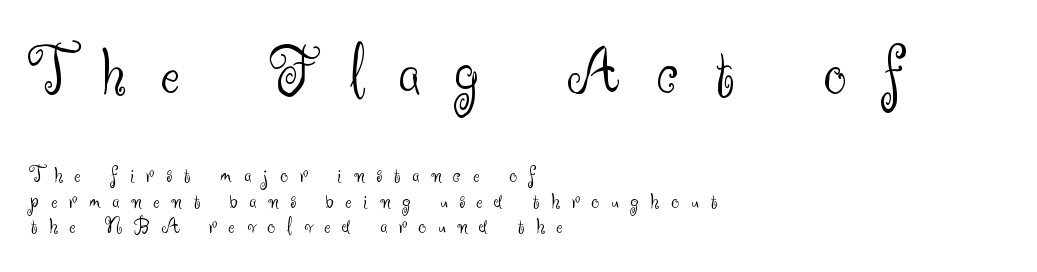
The image shows 71 px light sans-serif type, upright; set left-aligned, tight line spacing (1.05x), unusually wide letter spacing (+0.5 em), not underlined; the first (top) block is 2.96x larger; medium stroke contrast and a small x-height.
